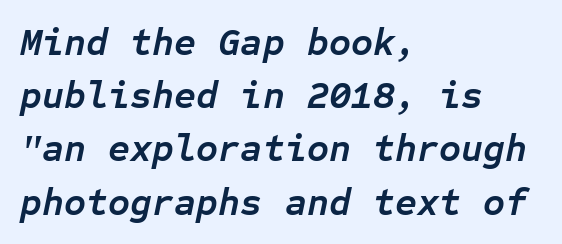
The image shows 38 px semibold type, italic (leaning right), monospaced; set left-aligned, normal line spacing (1.4x), normal letter spacing, not underlined; low stroke contrast and a medium x-height.
